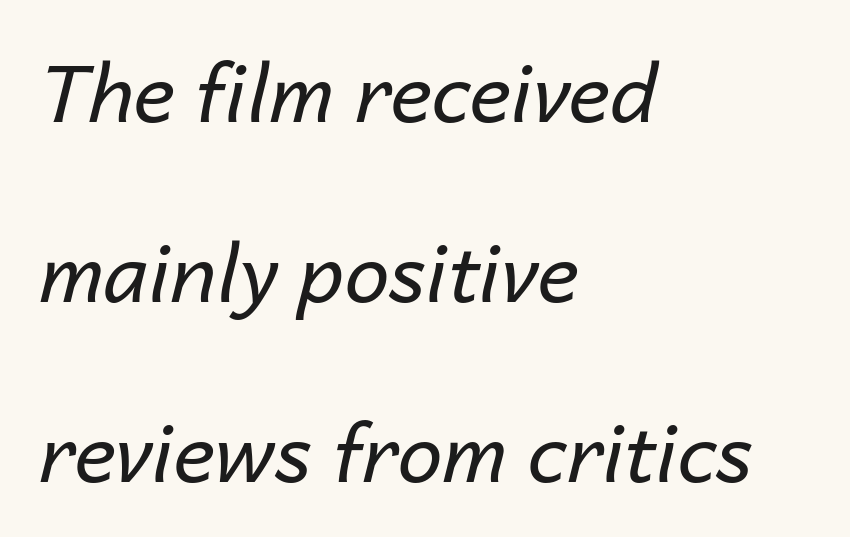
The image shows 80 px regular-weight type, italic (leaning right); set left-aligned, loose line spacing (2.25x), normal letter spacing, not underlined; low stroke contrast and a medium x-height.
